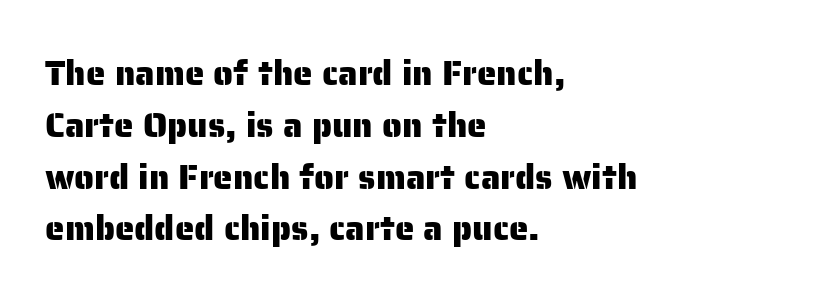
Each letter keeps its own natural width here, so spacing adapts to shape. Each word holds together tightly as a unit, with standard inter-letter gaps. Honestly, the row spacing looks completely unremarkable. Rule under the text: the space is simply empty.
